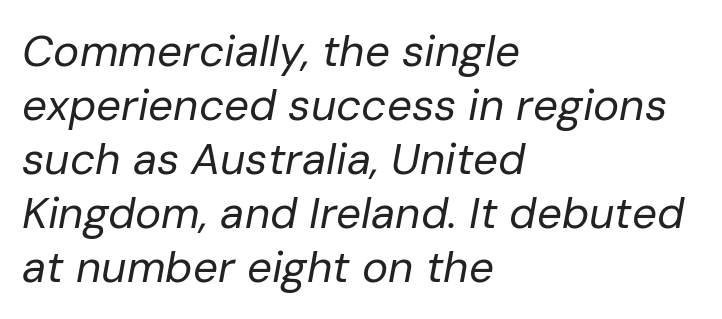
Q: Is the text bold? A: No.
Q: Is the text italic (slanted)? A: Yes, it leans right by about 10 degrees.
Q: Is the text underlined? A: No.
Q: How is the paragraph aligned? A: Left-aligned.
Q: Is the spacing between letters normal or unusually wide? A: Normal.
Q: Width (condensed, normal, or wide)? A: Normal.
Q: Stroke contrast? A: Low.
Q: x-height? A: Medium.
Q: Monospaced? A: No.
